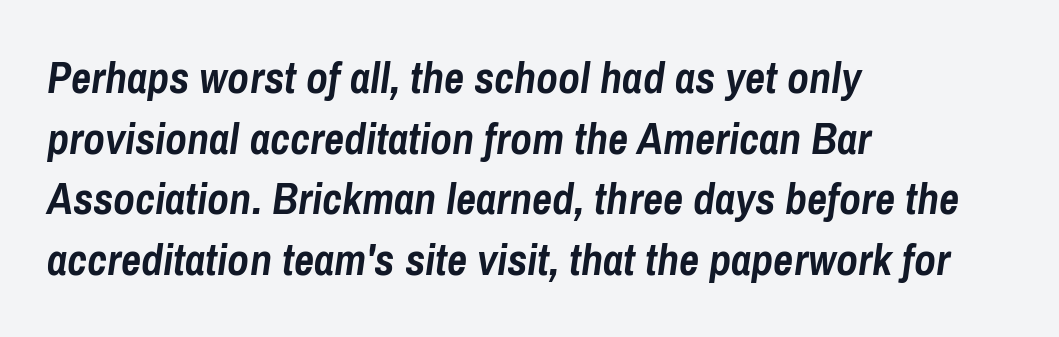
{"italic": "yes", "lean": "right", "slant_degrees": 8, "bold": "yes", "weight": "semibold", "width": "condensed", "stroke_contrast": "low", "x_height": "medium", "monospaced": "no", "underline": "no", "align": "left", "line_spacing": "normal", "line_spacing_ratio": 1.38, "letter_spacing": "normal", "letter_spacing_em": 0.0, "glyph_px": 44}
